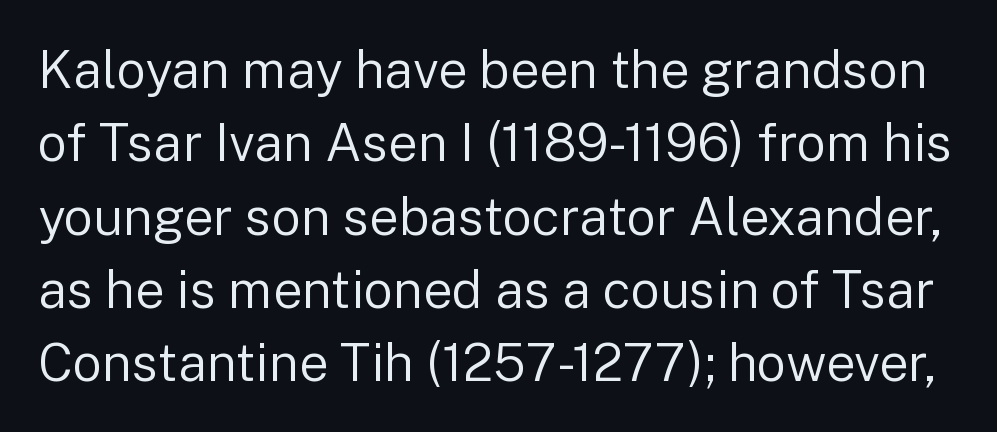
{"serif": "no", "italic": "no", "bold": "no", "weight": "regular", "width": "normal", "stroke_contrast": "low", "x_height": "medium", "monospaced": "no", "underline": "no", "line_spacing": "normal", "line_spacing_ratio": 1.41, "letter_spacing": "normal", "letter_spacing_em": 0.0, "glyph_px": 52}
